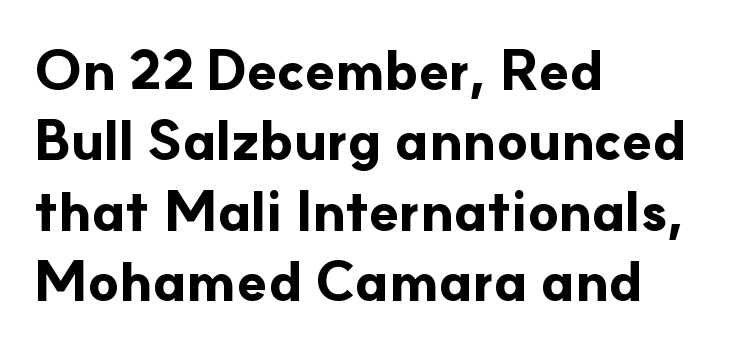
Each row of text sits above clean, open space. The letters are bold, with thick, heavy strokes. The passage is arranged the way most books set body copy — flush left. Tracking here is standard; glyphs follow each other at the usual distance. What's the leading like? Ordinary, nothing unusual.
